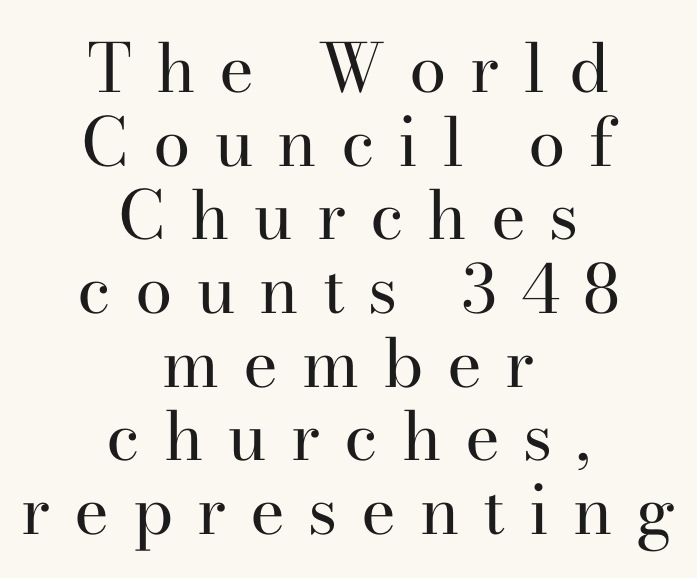
When letters stand straight like this, we call the style roman or upright. Anything drawn beneath the words? Only blank space. Letterform terminals end in serifs throughout the passage. Compared with typical paragraphs, the rows here are closer together.
